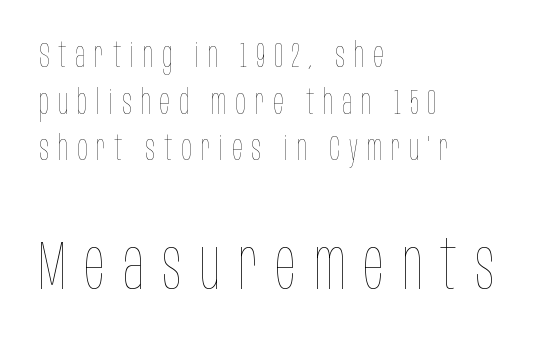
A typesetter would call this proportional, since set widths differ per character. The rendering enlarges the type as you move from the upper chunk to the lower. Notice how the stems are strictly vertical — no italics here. If you measured baseline to baseline, you'd find a middling distance.
